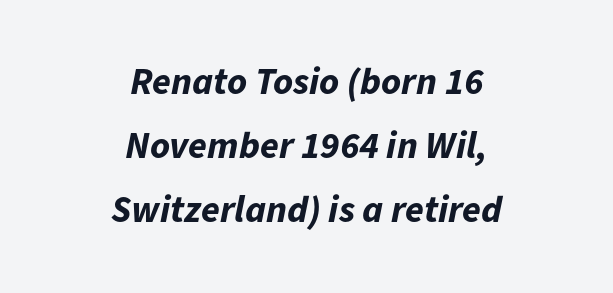
{"italic": "yes", "lean": "right", "slant_degrees": 11, "bold": "yes", "weight": "bold", "width": "normal", "stroke_contrast": "low", "x_height": "medium", "monospaced": "no", "underline": "no", "align": "center", "line_spacing": "normal", "line_spacing_ratio": 1.68, "letter_spacing": "normal", "letter_spacing_em": 0.0, "glyph_px": 38}
